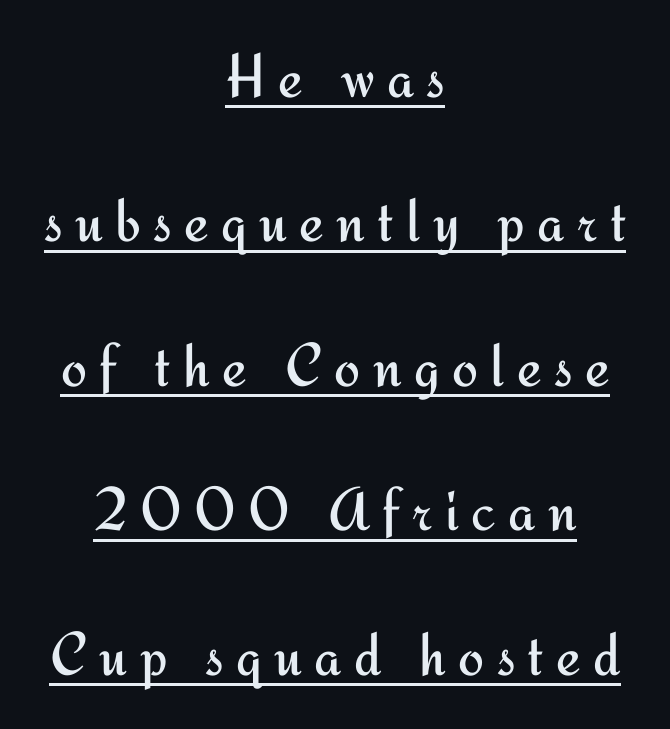
{"serif": "no", "italic": "no", "bold": "no", "weight": "regular", "width": "normal", "stroke_contrast": "medium", "x_height": "small", "monospaced": "no", "underline": "yes", "align": "center", "line_spacing": "loose", "line_spacing_ratio": 2.33, "letter_spacing": "wide", "letter_spacing_em": 0.2, "glyph_px": 62}
